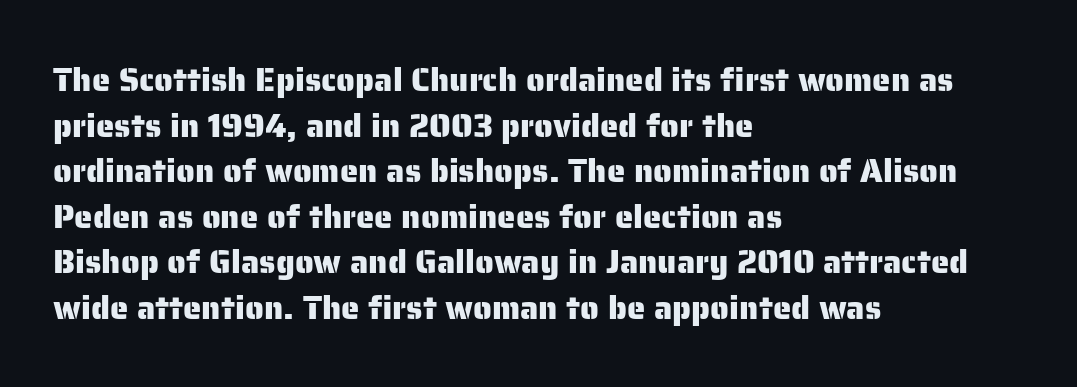
Q: Is the text italic (slanted)? A: No, it is upright.
Q: Is the typeface a serif or a sans-serif typeface? A: Sans-serif.
Q: Is the text underlined? A: No.
Q: How is the paragraph aligned? A: Left-aligned.
Q: Is the spacing between letters normal or unusually wide? A: Normal.
Q: Is the spacing between lines tight, normal or loose? A: Normal.
Q: Width (condensed, normal, or wide)? A: Normal.
Q: Stroke contrast? A: Low.
Q: x-height? A: Medium.
Q: Monospaced? A: No.
